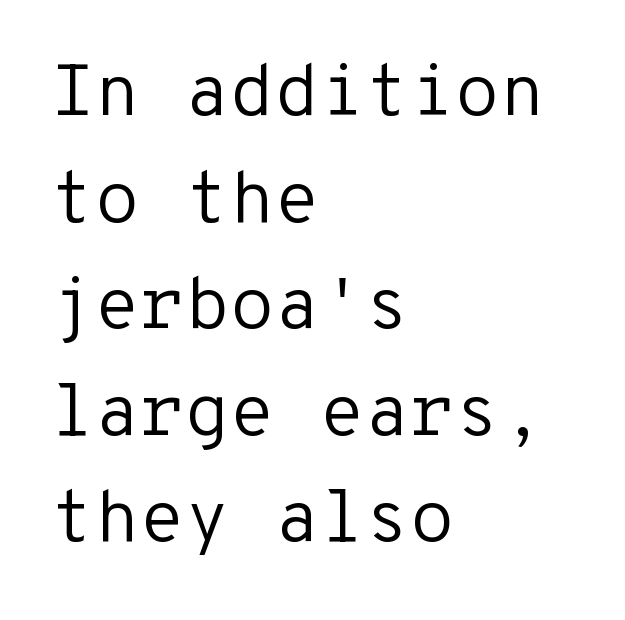
Observe the absence of serifs on each vertical stroke in this sample. Glyph-to-glyph distance matches everyday printed text. Line starts are locked; line ends wander. Looks like terminal output: every glyph gets an equal slot. Rows of type keep a routine distance in the vertical direction.
